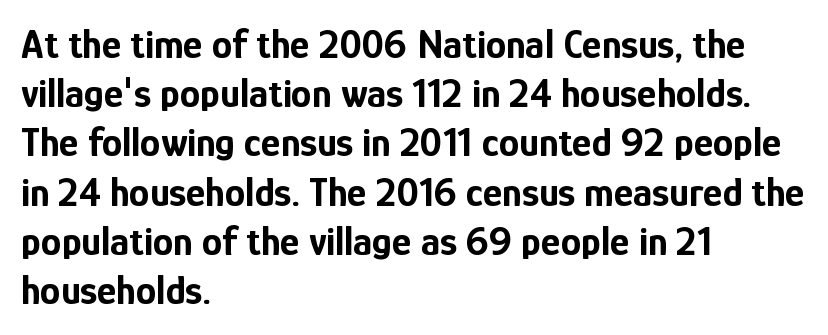
The axis of the letterforms is exactly vertical. Caption: multi-line text, flush left, ragged right. Unmarked baselines from the first word to the last. The letters advance in unequal steps, a hallmark of proportional type.
